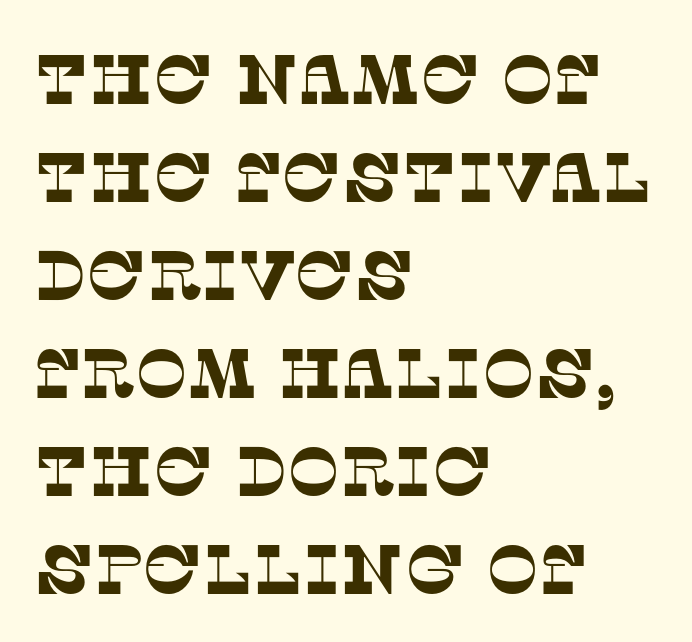
The image shows 70 px serif type; set left-aligned, normal line spacing (1.4x), normal letter spacing, not underlined; low stroke contrast and a large x-height.
